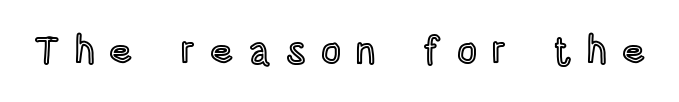
Q: Is the text italic (slanted)? A: No, it is upright.
Q: Is the text underlined? A: No.
Q: Is the spacing between letters normal or unusually wide? A: Unusually wide.
Q: Width (condensed, normal, or wide)? A: Condensed.
Q: x-height? A: Large.
Q: Monospaced? A: No.
